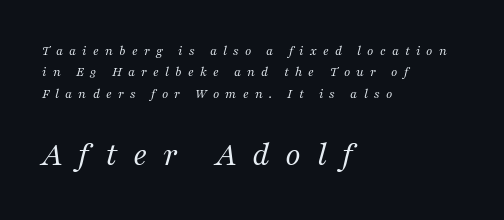
The image shows 35 px regular-weight serif type, italic (leaning right); set left-aligned, normal line spacing (1.53x), unusually wide letter spacing (+0.44 em), not underlined; the second (bottom) block is 2.5x larger; medium stroke contrast and a medium x-height.
